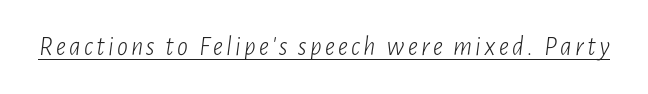
Q: Is the text bold? A: No.
Q: Is the text italic (slanted)? A: Yes, it leans right by about 7 degrees.
Q: Is the text underlined? A: Yes.
